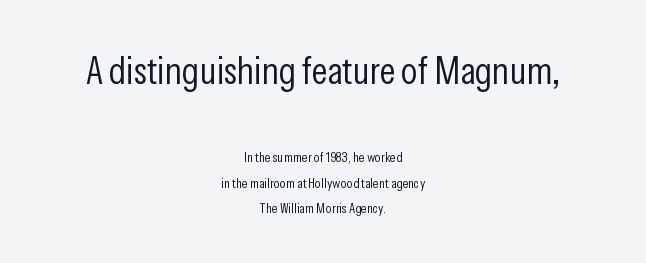
{"serif": "no", "italic": "no", "bold": "no", "weight": "light", "width": "condensed", "stroke_contrast": "low", "x_height": "medium", "monospaced": "no", "underline": "no", "align": "center", "line_spacing_ratio": 1.84, "letter_spacing": "normal", "letter_spacing_em": 0.0, "larger_block": "first", "size_ratio": 2.79, "glyph_px": 39}
